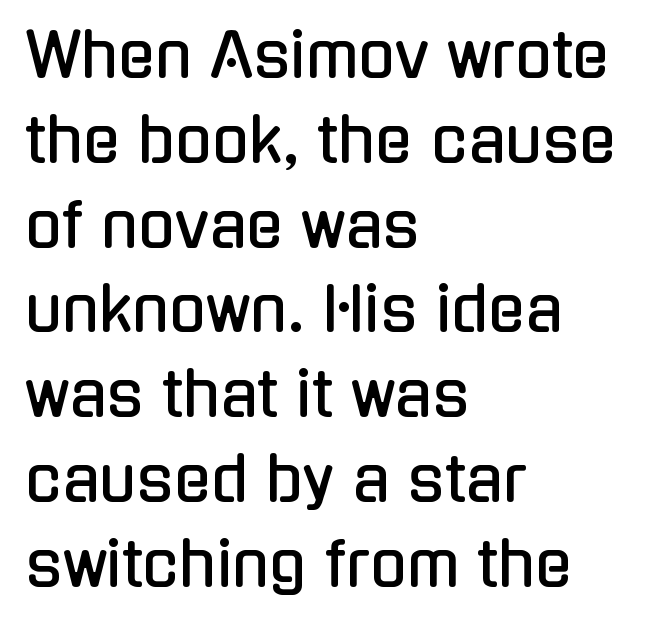
{"serif": "no", "italic": "no", "width": "condensed", "stroke_contrast": "low", "x_height": "medium", "monospaced": "no", "underline": "no", "align": "left", "line_spacing": "normal", "line_spacing_ratio": 1.39, "letter_spacing": "normal", "letter_spacing_em": 0.0, "glyph_px": 61}
